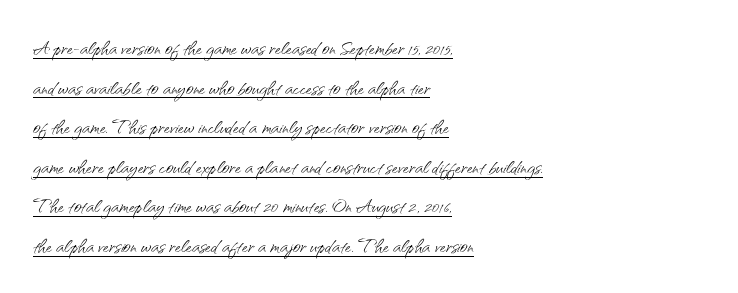
{"bold": "no", "underline": "yes", "align": "left", "line_spacing": "normal", "line_spacing_ratio": 1.52, "letter_spacing": "normal", "letter_spacing_em": 0.0, "glyph_px": 26}
